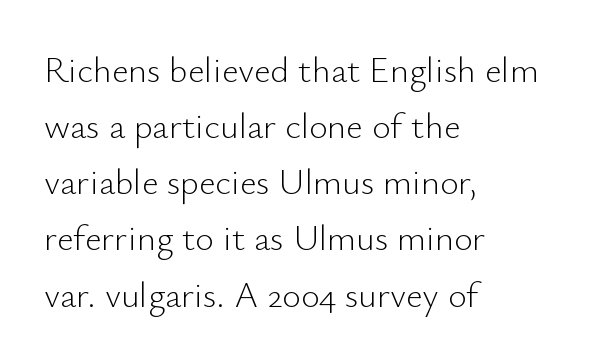
Q: Is the text bold? A: No.
Q: Is the text italic (slanted)? A: No, it is upright.
Q: Is the typeface a serif or a sans-serif typeface? A: Sans-serif.
Q: Is the text underlined? A: No.
Q: How is the paragraph aligned? A: Left-aligned.
Q: Is the spacing between letters normal or unusually wide? A: Normal.
Q: Is the spacing between lines tight, normal or loose? A: Normal.
Q: Width (condensed, normal, or wide)? A: Normal.
Q: Stroke contrast? A: Low.
Q: x-height? A: Small.
Q: Monospaced? A: No.
